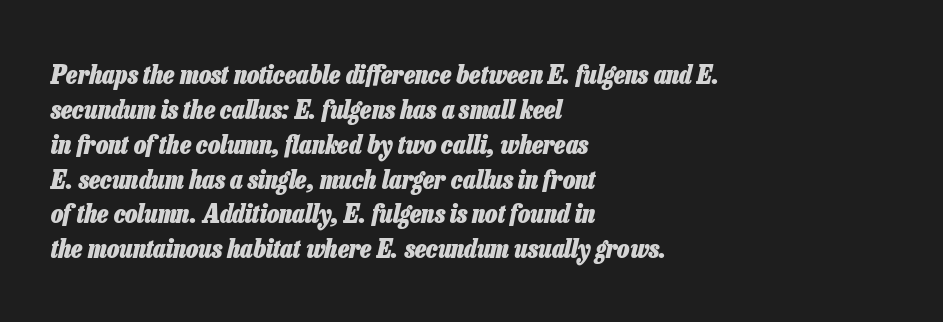
Q: Is the text bold? A: Yes.
Q: Is the text italic (slanted)? A: Yes, it leans right by about 13 degrees.
Q: Is the text underlined? A: No.
Q: How is the paragraph aligned? A: Left-aligned.
Q: Is the spacing between letters normal or unusually wide? A: Normal.
Q: Is the spacing between lines tight, normal or loose? A: Normal.
